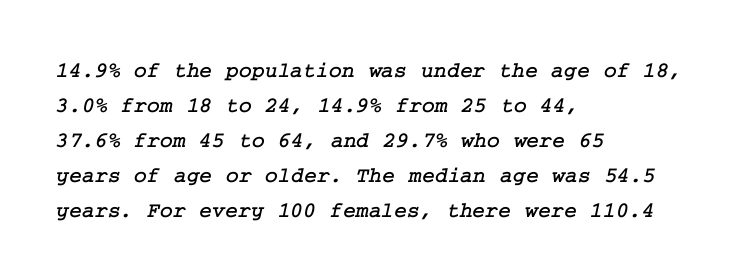
{"underline": "no", "align": "left", "line_spacing": "normal", "line_spacing_ratio": 1.59, "letter_spacing": "normal", "letter_spacing_em": 0.0, "glyph_px": 22}
